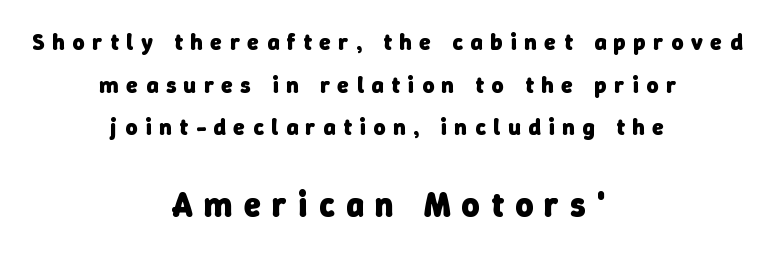
{"serif": "no", "bold": "yes", "weight": "heavy", "width": "normal", "stroke_contrast": "low", "x_height": "medium", "monospaced": "no", "underline": "no", "align": "center", "line_spacing_ratio": 1.85, "letter_spacing": "wide", "letter_spacing_em": 0.34, "larger_block": "second", "size_ratio": 1.48, "glyph_px": 34}
